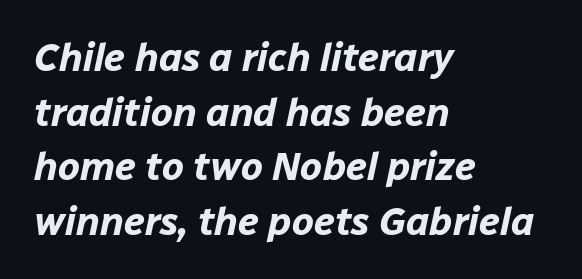
Tracking value appears to be zero — textbook default spacing. Quick note: interline space is typical. Students, this is bold: see how much ink each stroke carries. Words float on clear page, feet unadorned.
